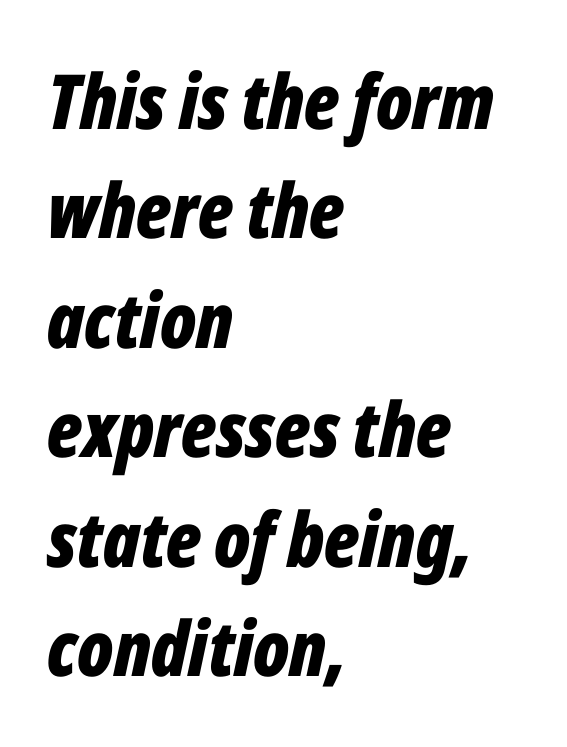
The image shows 76 px bold, condensed type, italic (leaning right); set left-aligned, normal line spacing (1.44x), normal letter spacing, not underlined; low stroke contrast and a medium x-height.
